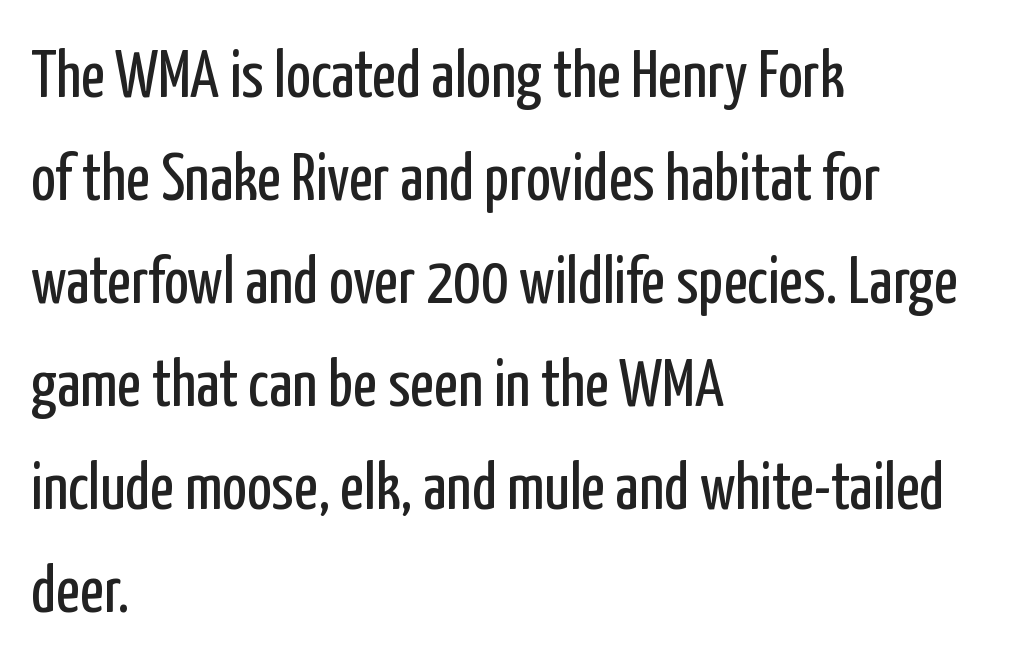
The image shows 66 px regular-weight, condensed sans-serif type, upright; set left-aligned, normal line spacing (1.56x), normal letter spacing, not underlined; low stroke contrast and a medium x-height.
